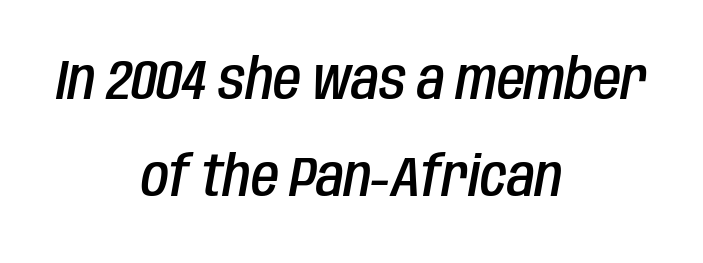
Which margin do the lines hug? Neither — every line sits in the middle. Spacing between characters is what you'd get straight out of the box. Slant detected: the letters are inclined. Interline gaps are of average width in this sample. Any mark beneath the type? The region is blank. The face used here is proportionally spaced, like ordinary book or web type.
